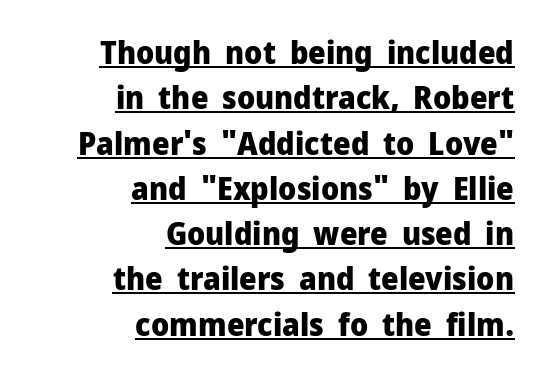
{"serif": "no", "italic": "no", "bold": "yes", "weight": "heavy", "width": "normal", "stroke_contrast": "low", "x_height": "medium", "monospaced": "no", "underline": "yes", "align": "right", "line_spacing": "normal", "line_spacing_ratio": 1.46, "letter_spacing": "normal", "letter_spacing_em": 0.0, "glyph_px": 31}
